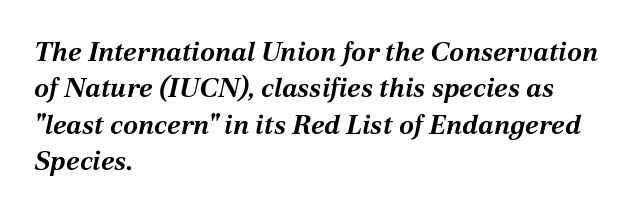
The paragraph shown leans on its left margin. The letterforms sit shoulder to shoulder at normal distance. Is the type slanted? Yes — the strokes lean at a clear angle. Heavy, bold letterforms.
